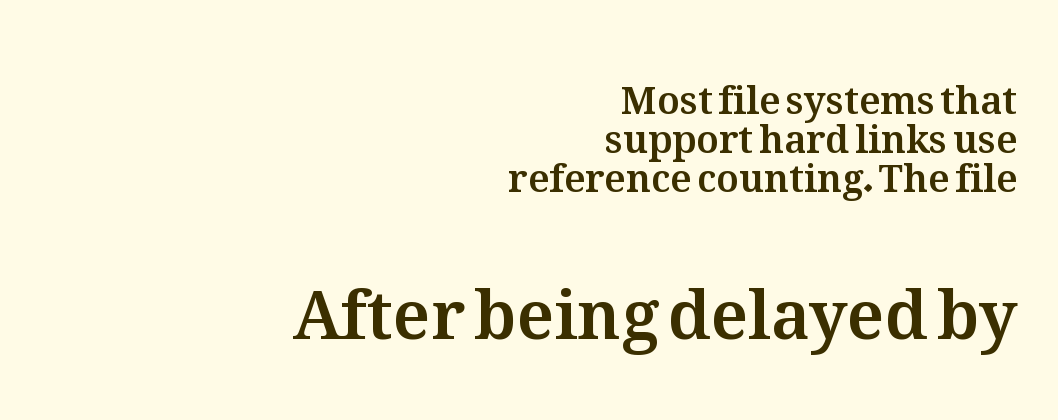
The image shows 67 px text type, upright; set right-aligned, tight line spacing (1.02x), normal letter spacing, not underlined; the second (bottom) block is 1.76x larger; medium stroke contrast and a medium x-height.
